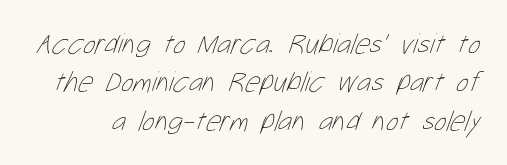
The passage shown is not underscored anywhere. How are the letters spaced? Ordinarily, with no added tracking. Successive baselines arrive at the customary interval. A quiet, ordinary-to-light weight characterises the typeface.
